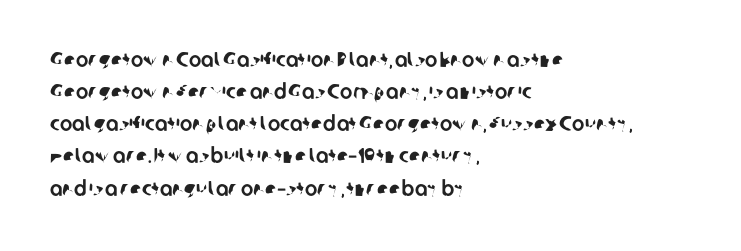
{"underline": "no", "align": "left", "line_spacing": "normal", "line_spacing_ratio": 1.53, "letter_spacing": "normal", "letter_spacing_em": 0.0, "glyph_px": 21}
